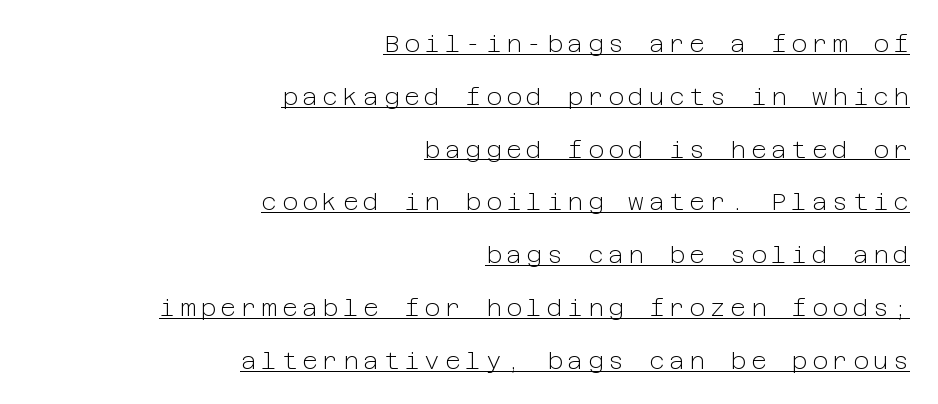
{"italic": "no", "bold": "no", "underline": "yes", "align": "right", "line_spacing": "loose", "line_spacing_ratio": 2.2, "letter_spacing": "wide", "letter_spacing_em": 0.2, "glyph_px": 24}
